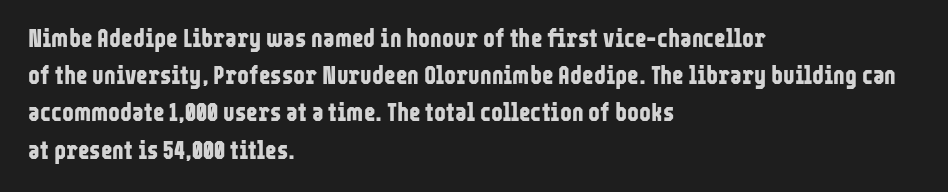
The image shows 25 px bold type, upright; set left-aligned, normal line spacing (1.49x), normal letter spacing, not underlined.
